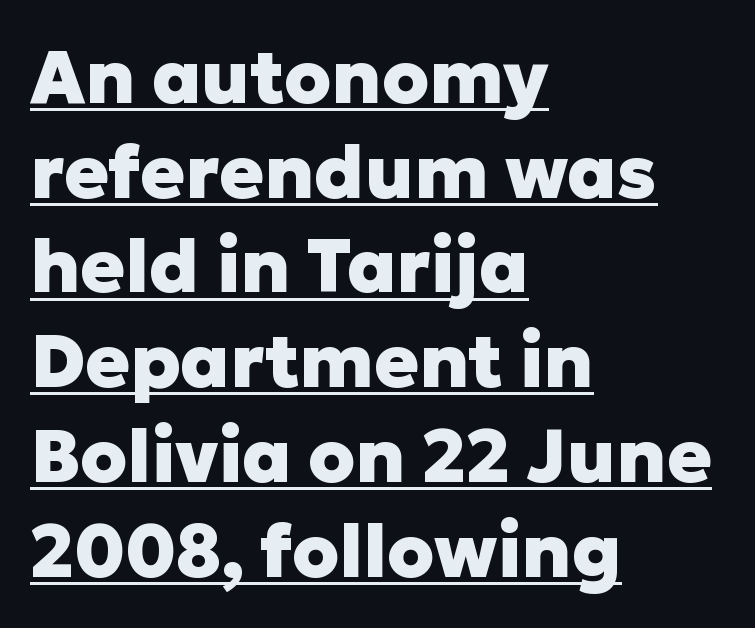
Q: Is the text bold? A: Yes.
Q: Is the text italic (slanted)? A: No, it is upright.
Q: Is the typeface a serif or a sans-serif typeface? A: Sans-serif.
Q: Is the text underlined? A: Yes.
Q: How is the paragraph aligned? A: Left-aligned.
Q: Is the spacing between letters normal or unusually wide? A: Normal.
Q: Is the spacing between lines tight, normal or loose? A: Normal.
Q: Width (condensed, normal, or wide)? A: Normal.
Q: Stroke contrast? A: Low.
Q: x-height? A: Medium.
Q: Monospaced? A: No.
